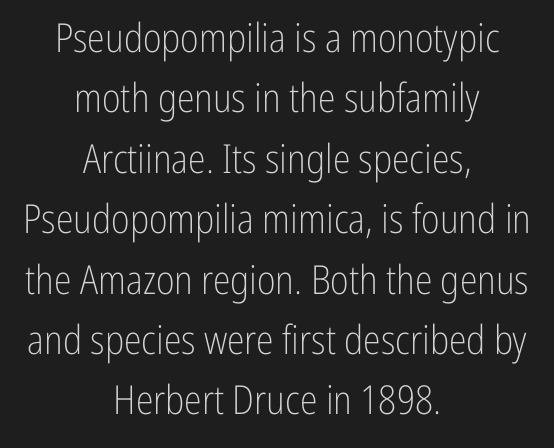
Q: Is the text bold? A: No.
Q: Is the text italic (slanted)? A: No, it is upright.
Q: Is the typeface a serif or a sans-serif typeface? A: Sans-serif.
Q: Is the text underlined? A: No.
Q: How is the paragraph aligned? A: Centered.
Q: Is the spacing between letters normal or unusually wide? A: Normal.
Q: Is the spacing between lines tight, normal or loose? A: Normal.
Q: Width (condensed, normal, or wide)? A: Condensed.
Q: Stroke contrast? A: Low.
Q: x-height? A: Medium.
Q: Monospaced? A: No.
